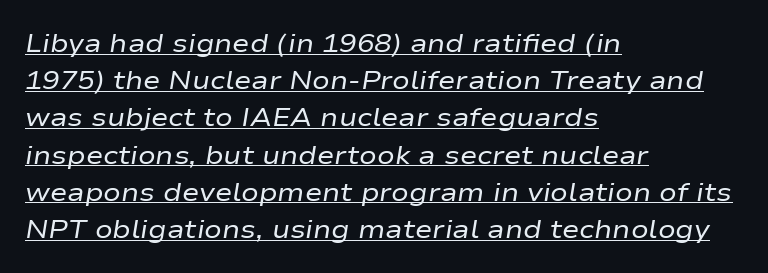
Q: Is the text bold? A: No.
Q: Is the text italic (slanted)? A: Yes, it leans right by about 9 degrees.
Q: Is the text underlined? A: Yes.
Q: How is the paragraph aligned? A: Left-aligned.
Q: Is the spacing between letters normal or unusually wide? A: Normal.
Q: Is the spacing between lines tight, normal or loose? A: Normal.
